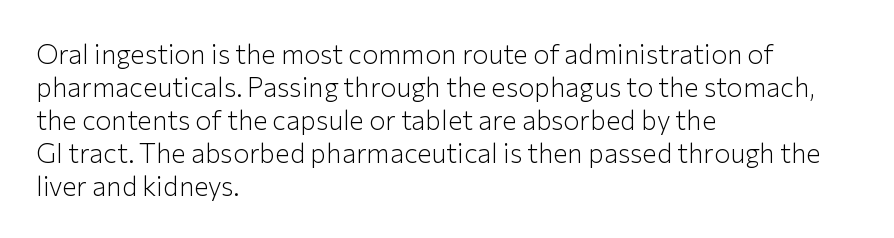
{"italic": "no", "bold": "no", "underline": "no", "align": "left", "line_spacing_ratio": 1.22, "letter_spacing": "normal", "letter_spacing_em": 0.0, "glyph_px": 27}
